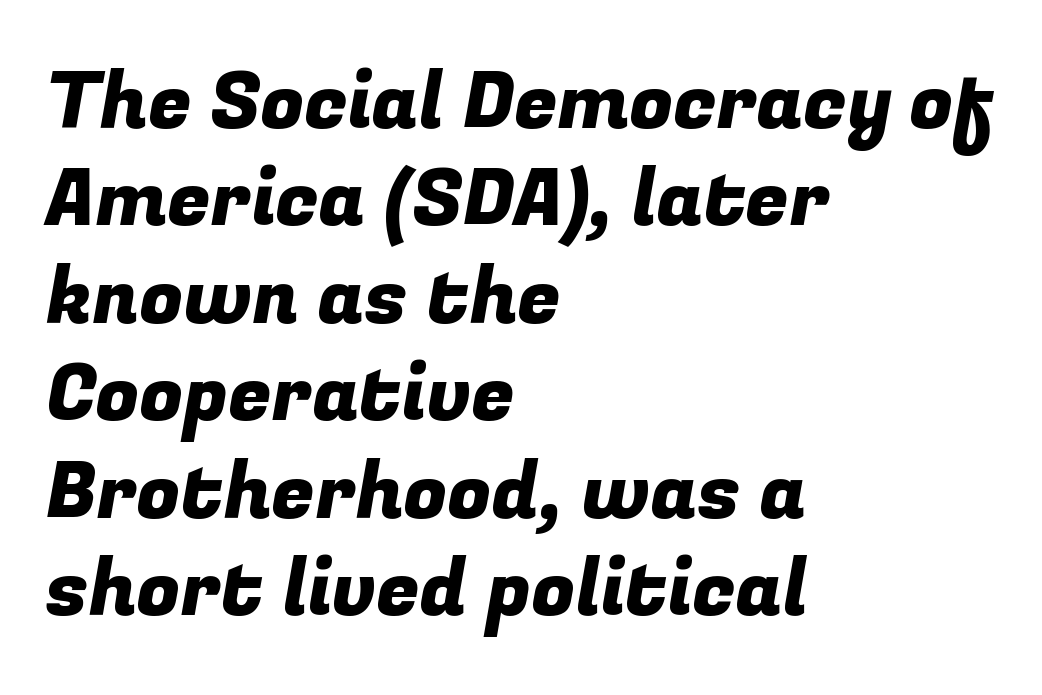
The image shows 78 px sans-serif type; set left-aligned, normal line spacing (1.25x), normal letter spacing, not underlined; low stroke contrast and a medium x-height.
